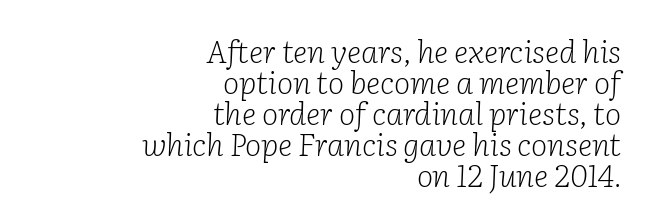
The image shows 31 px light serif type, italic (leaning right); set right-aligned, tight line spacing (1.0x), normal letter spacing, not underlined; low stroke contrast and a medium x-height.
